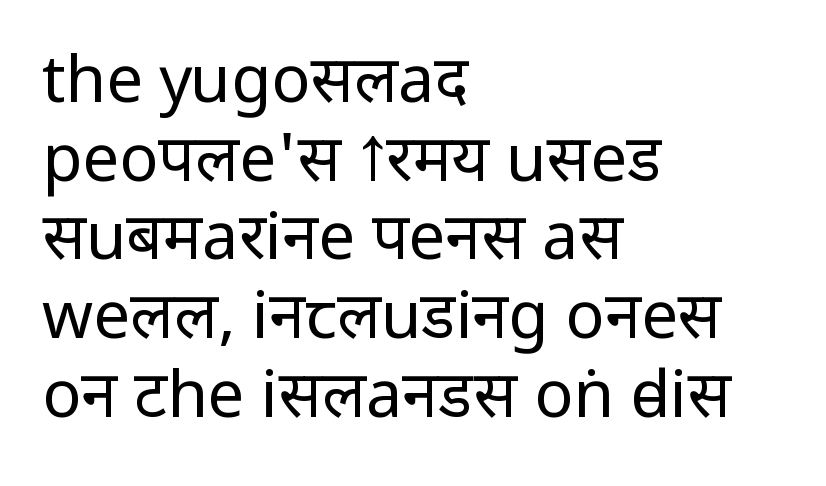
Q: Is the text bold? A: No.
Q: Is the text italic (slanted)? A: No, it is upright.
Q: Is the typeface a serif or a sans-serif typeface? A: Sans-serif.
Q: Is the text underlined? A: No.
Q: How is the paragraph aligned? A: Left-aligned.
Q: Is the spacing between letters normal or unusually wide? A: Normal.
Q: Width (condensed, normal, or wide)? A: Condensed.
Q: Stroke contrast? A: Low.
